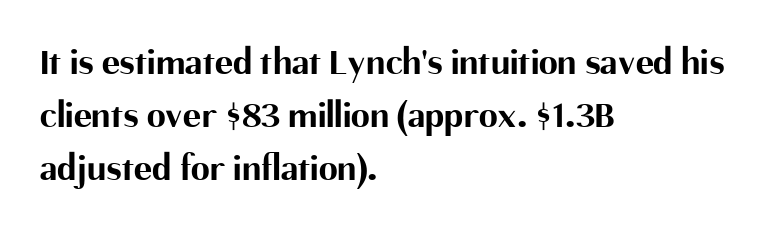
The lettering holds an erect, upright posture throughout. Serif or sans? Sans — the stroke terminals are bare. The passage shown is not underscored anywhere. I'd describe the lettering as bold — thick and assertive. Whoever set this chose a conventional vertical rhythm.
